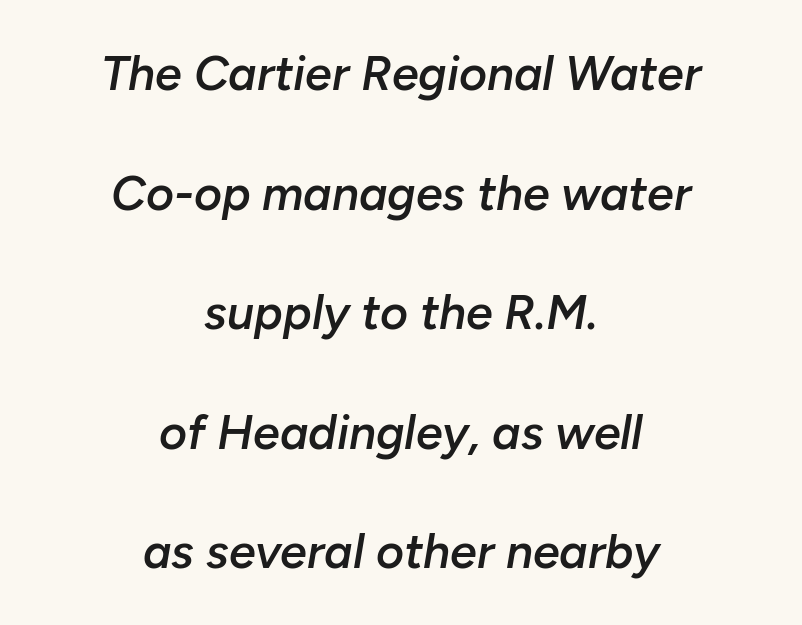
{"italic": "yes", "lean": "right", "slant_degrees": 10, "bold": "semi", "weight": "semibold", "width": "normal", "stroke_contrast": "low", "x_height": "medium", "monospaced": "no", "underline": "no", "align": "center", "line_spacing": "loose", "line_spacing_ratio": 2.49, "letter_spacing": "normal", "letter_spacing_em": 0.0, "glyph_px": 48}
